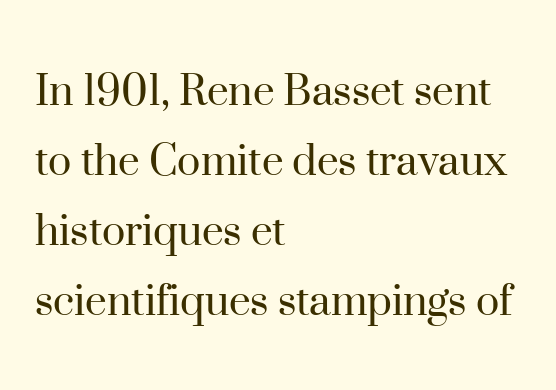
The image shows 49 px regular-weight serif type, upright; set left-aligned, normal line spacing (1.43x), normal letter spacing, not underlined; high stroke contrast and a small x-height.
